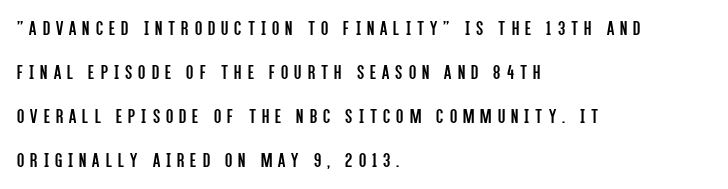
Stroke thickness stays within the range of a standard reading face or lighter. Vertical spacing — loose. Words float on clear page, feet unadorned. The lettering stays uniformly vertical, giving the passage a roman look. Inter-character spacing is expanded well beyond the font's built-in metrics. These lines stack with their left ends in a neat column.
